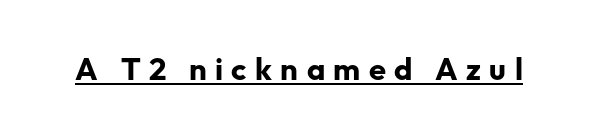
{"serif": "no", "italic": "no", "bold": "yes", "weight": "bold", "width": "normal", "stroke_contrast": "low", "x_height": "medium", "monospaced": "no", "underline": "yes", "letter_spacing": "wide", "letter_spacing_em": 0.27, "glyph_px": 31}
